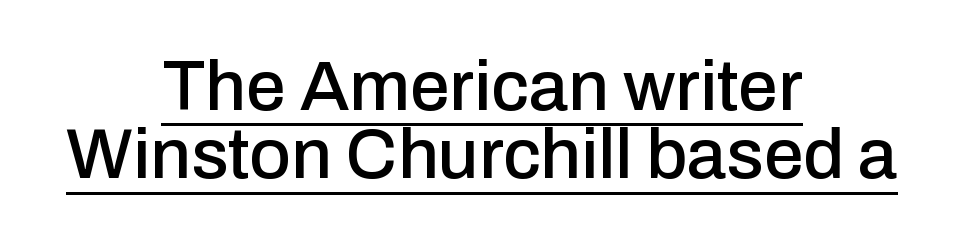
Q: Is the text italic (slanted)? A: No, it is upright.
Q: Is the typeface a serif or a sans-serif typeface? A: Sans-serif.
Q: Is the text underlined? A: Yes.
Q: How is the paragraph aligned? A: Centered.
Q: Is the spacing between letters normal or unusually wide? A: Normal.
Q: Is the spacing between lines tight, normal or loose? A: Tight.
Q: Width (condensed, normal, or wide)? A: Normal.
Q: Stroke contrast? A: Low.
Q: x-height? A: Medium.
Q: Monospaced? A: No.
